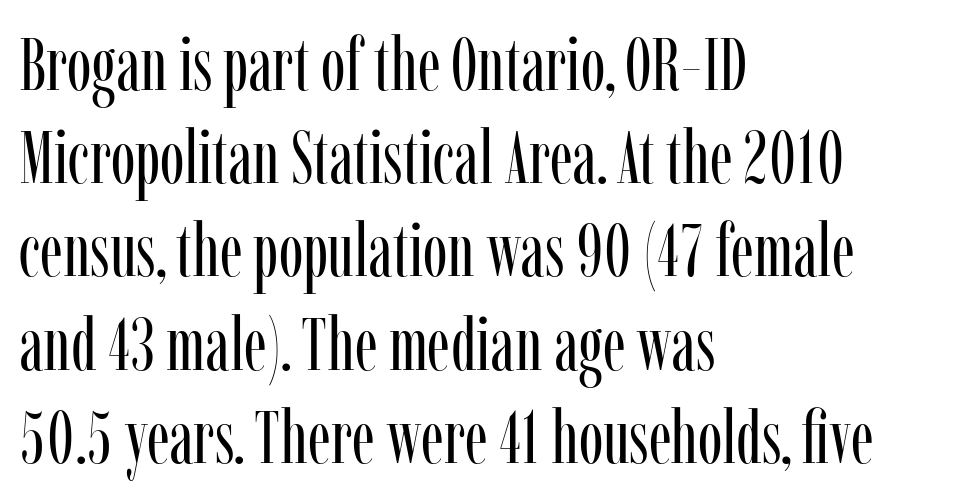
Leftover space on each line is placed entirely after the last word. Letters rest on an invisible, unmarked baseline. The letters stand straight up with perfectly vertical stems. Varying glyph widths throughout — classic text-font behaviour.
